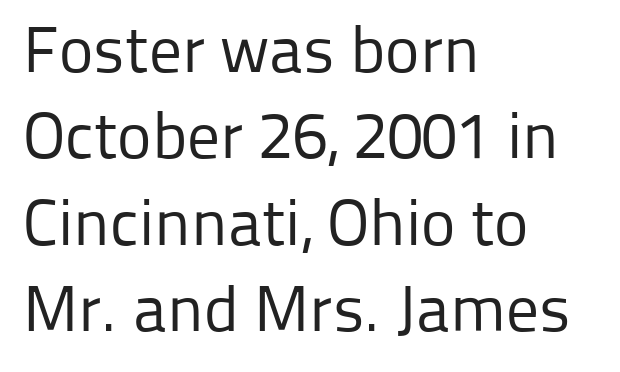
Q: Is the text bold? A: No.
Q: Is the text italic (slanted)? A: No, it is upright.
Q: Is the typeface a serif or a sans-serif typeface? A: Sans-serif.
Q: Is the text underlined? A: No.
Q: How is the paragraph aligned? A: Left-aligned.
Q: Is the spacing between letters normal or unusually wide? A: Normal.
Q: Is the spacing between lines tight, normal or loose? A: Normal.
Q: Width (condensed, normal, or wide)? A: Normal.
Q: Stroke contrast? A: Low.
Q: x-height? A: Medium.
Q: Monospaced? A: No.
